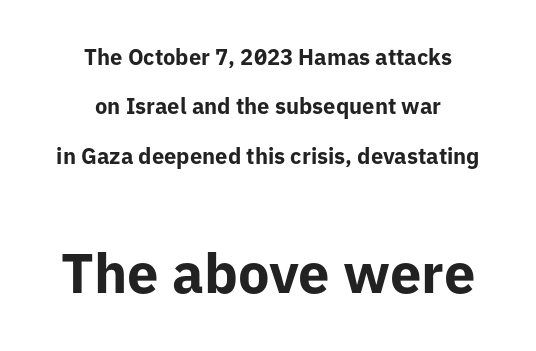
Does the lettering tilt? It doesn't — this is upright. Notice how the passage keeps no hard edge, just a central spine. Is the lower block the larger one? Yes — the lower block carries the bigger type. This is heavy type, rendered in bold.
